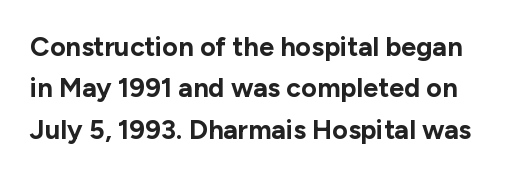
The passage shown is emphatically bold. Short note: letters normally spaced. Vertical strokes here are truly vertical. Words float on clear page, feet unadorned.
